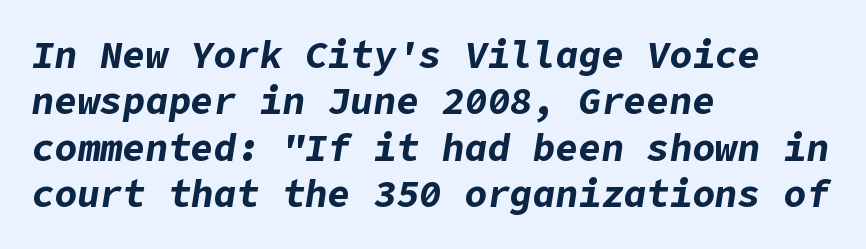
The image shows 38 px bold type, italic (leaning right); set left-aligned, line spacing 1.22x, normal letter spacing, not underlined; low stroke contrast and a medium x-height.
